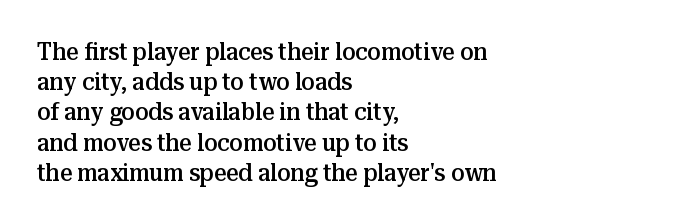
{"italic": "no", "bold": "semi", "underline": "no", "align": "left", "line_spacing": "normal", "line_spacing_ratio": 1.26, "letter_spacing": "normal", "letter_spacing_em": 0.0, "glyph_px": 24}
